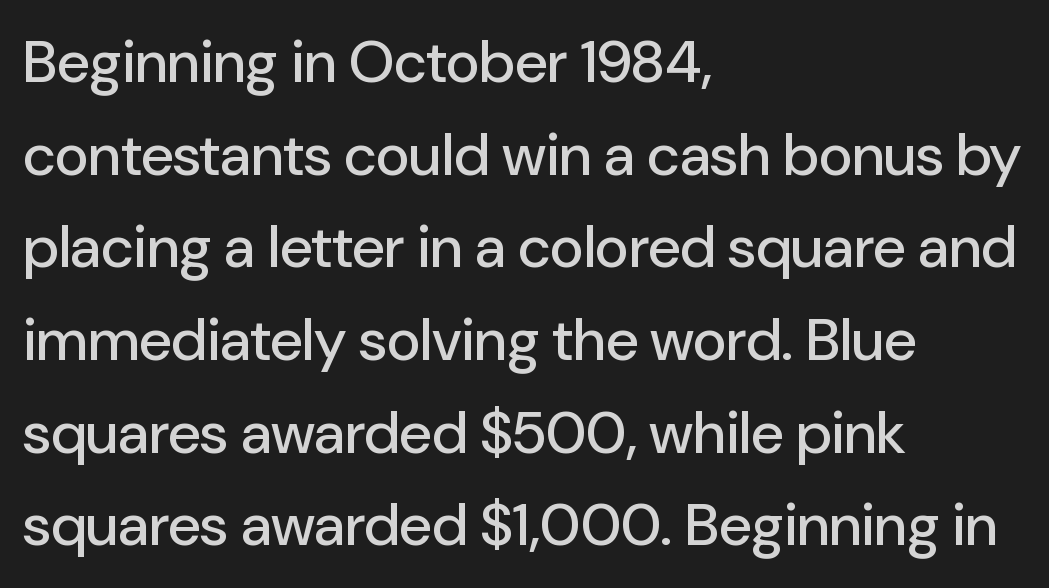
Q: Is the text italic (slanted)? A: No, it is upright.
Q: Is the typeface a serif or a sans-serif typeface? A: Sans-serif.
Q: Is the text underlined? A: No.
Q: How is the paragraph aligned? A: Left-aligned.
Q: Is the spacing between letters normal or unusually wide? A: Normal.
Q: Is the spacing between lines tight, normal or loose? A: Normal.
Q: Width (condensed, normal, or wide)? A: Normal.
Q: Stroke contrast? A: Low.
Q: x-height? A: Medium.
Q: Monospaced? A: No.
